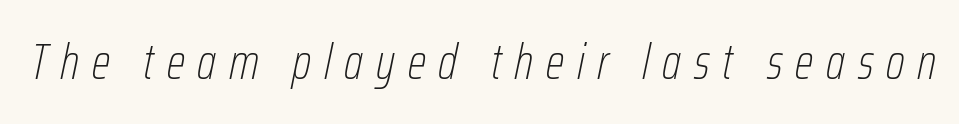
Q: Is the text bold? A: No.
Q: Is the text italic (slanted)? A: Yes, it leans right by about 12 degrees.
Q: Is the text underlined? A: No.
Q: Is the spacing between letters normal or unusually wide? A: Unusually wide.
Q: Width (condensed, normal, or wide)? A: Condensed.
Q: Stroke contrast? A: Low.
Q: x-height? A: Medium.
Q: Monospaced? A: No.
